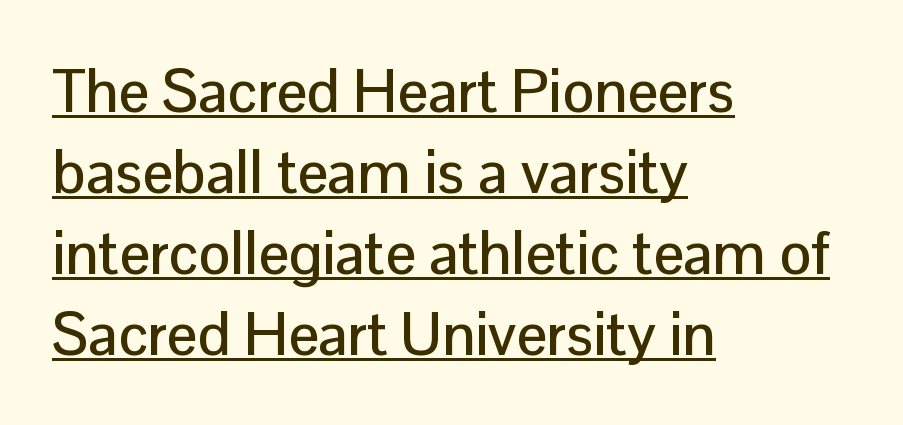
The image shows 60 px sans-serif type, upright; set left-aligned, normal line spacing (1.35x), normal letter spacing, underlined; low stroke contrast and a medium x-height.
